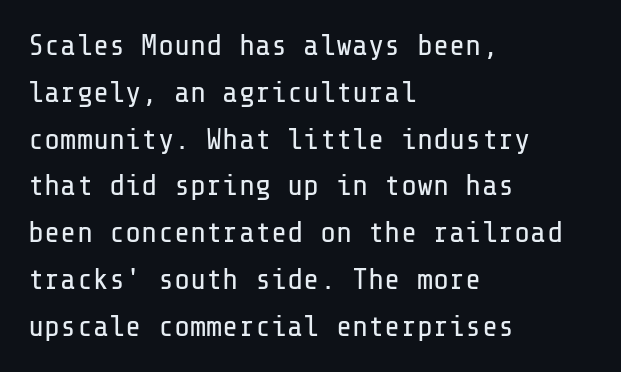
The letterforms sit shoulder to shoulder at normal distance. Letters have the restrained weight of plain body copy at most. A classic flush-left, rag-right setting is used for this passage. The strip under each line holds only bare page.
